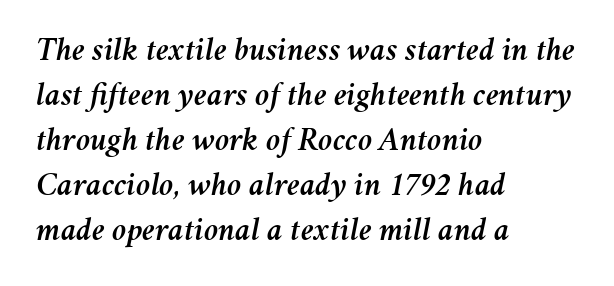
The image shows 33 px text type, italic (leaning right); set left-aligned, normal line spacing (1.36x), normal letter spacing, not underlined; medium stroke contrast and a medium x-height.
